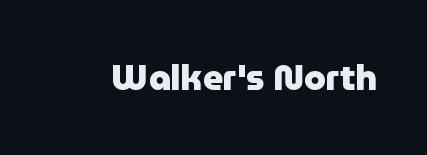
Q: Is the text bold? A: Yes.
Q: Is the text italic (slanted)? A: No, it is upright.
Q: Is the typeface a serif or a sans-serif typeface? A: Sans-serif.
Q: Is the text underlined? A: No.
Q: Is the spacing between letters normal or unusually wide? A: Normal.
Q: Width (condensed, normal, or wide)? A: Normal.
Q: Stroke contrast? A: Low.
Q: x-height? A: Medium.
Q: Monospaced? A: No.
